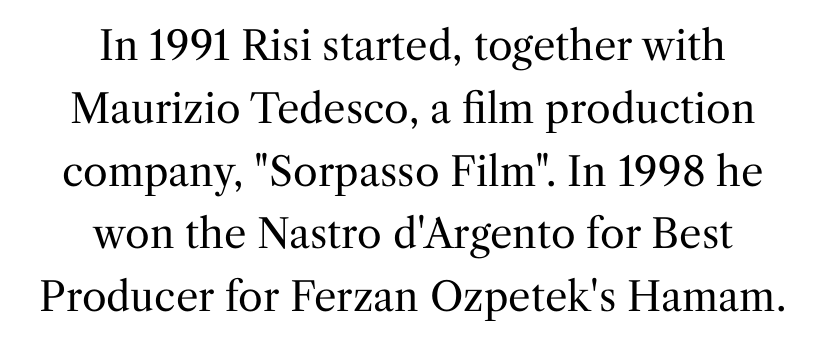
The image shows 40 px regular-weight serif type, upright; set centered, normal line spacing (1.57x), normal letter spacing, not underlined; medium stroke contrast and a medium x-height.
